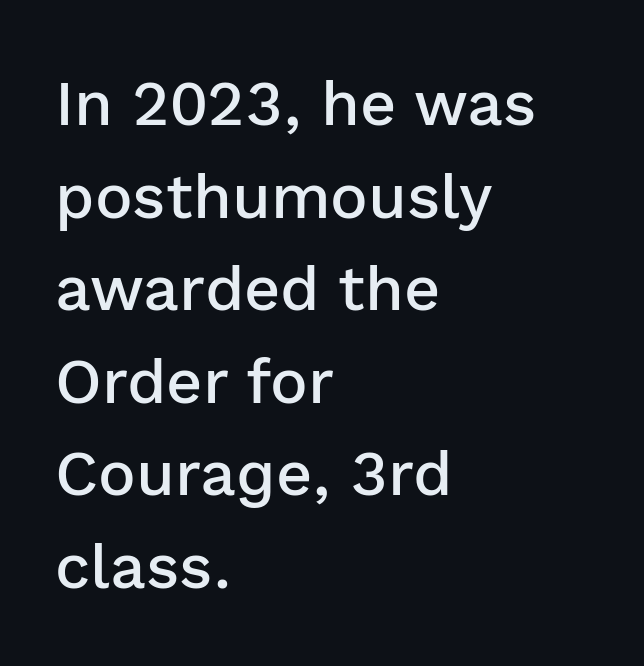
Q: Is the text bold? A: Semi-bold.
Q: Is the text italic (slanted)? A: No, it is upright.
Q: Is the typeface a serif or a sans-serif typeface? A: Sans-serif.
Q: Is the text underlined? A: No.
Q: How is the paragraph aligned? A: Left-aligned.
Q: Is the spacing between letters normal or unusually wide? A: Normal.
Q: Is the spacing between lines tight, normal or loose? A: Normal.
Q: Width (condensed, normal, or wide)? A: Normal.
Q: Stroke contrast? A: Low.
Q: x-height? A: Medium.
Q: Monospaced? A: No.
